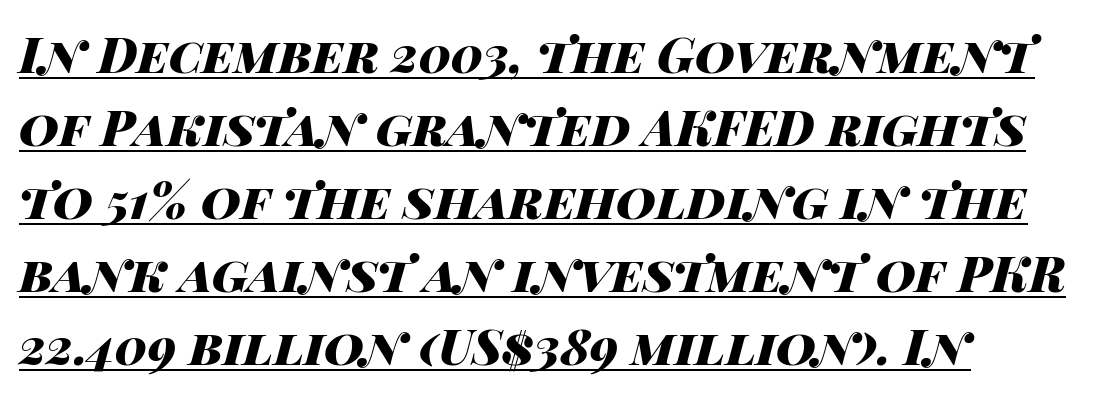
{"italic": "yes", "lean": "right", "slant_degrees": 14, "bold": "yes", "weight": "heavy", "width": "wide", "stroke_contrast": "high", "x_height": "large", "monospaced": "no", "underline": "yes", "line_spacing": "normal", "line_spacing_ratio": 1.49, "letter_spacing": "normal", "letter_spacing_em": 0.0, "glyph_px": 49}
